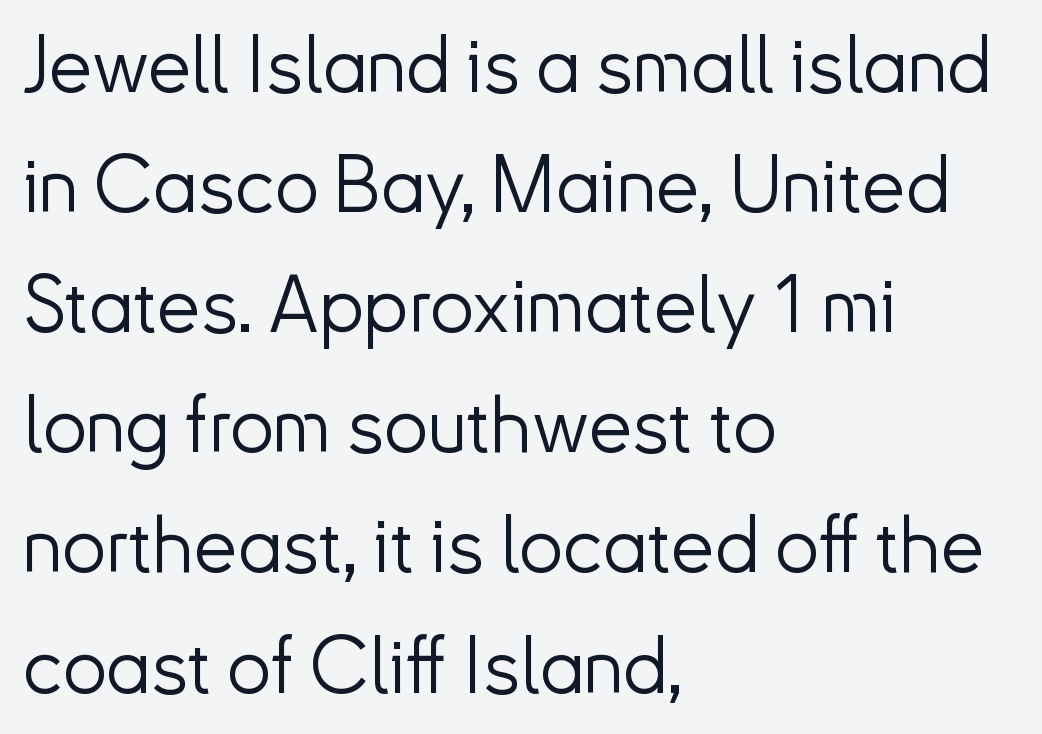
Q: Is the text bold? A: No.
Q: Is the text italic (slanted)? A: No, it is upright.
Q: Is the typeface a serif or a sans-serif typeface? A: Sans-serif.
Q: Is the text underlined? A: No.
Q: How is the paragraph aligned? A: Left-aligned.
Q: Is the spacing between letters normal or unusually wide? A: Normal.
Q: Is the spacing between lines tight, normal or loose? A: Normal.
Q: Width (condensed, normal, or wide)? A: Normal.
Q: Stroke contrast? A: Low.
Q: x-height? A: Small.
Q: Monospaced? A: No.
